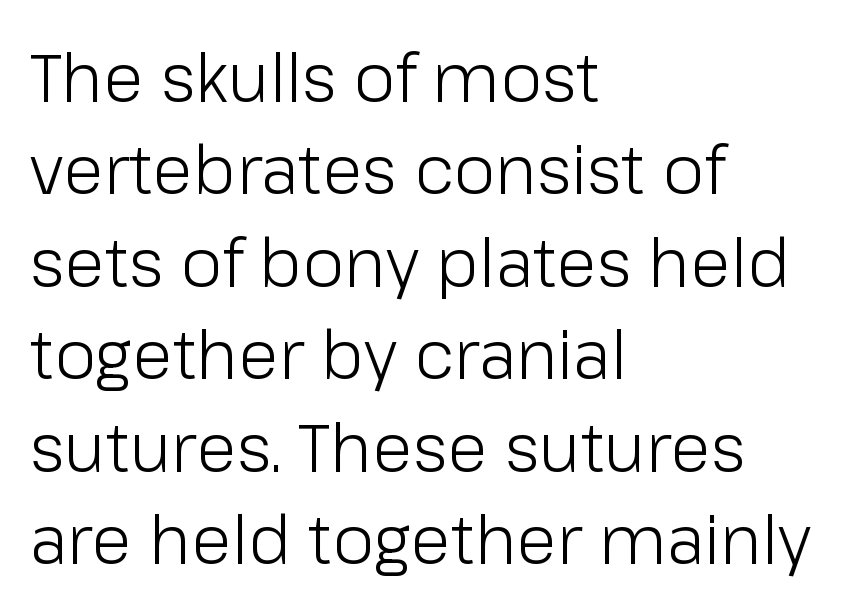
{"serif": "no", "italic": "no", "bold": "no", "weight": "light", "width": "normal", "stroke_contrast": "low", "x_height": "medium", "monospaced": "no", "underline": "no", "align": "left", "line_spacing": "normal", "line_spacing_ratio": 1.38, "letter_spacing": "normal", "letter_spacing_em": 0.0, "glyph_px": 67}
